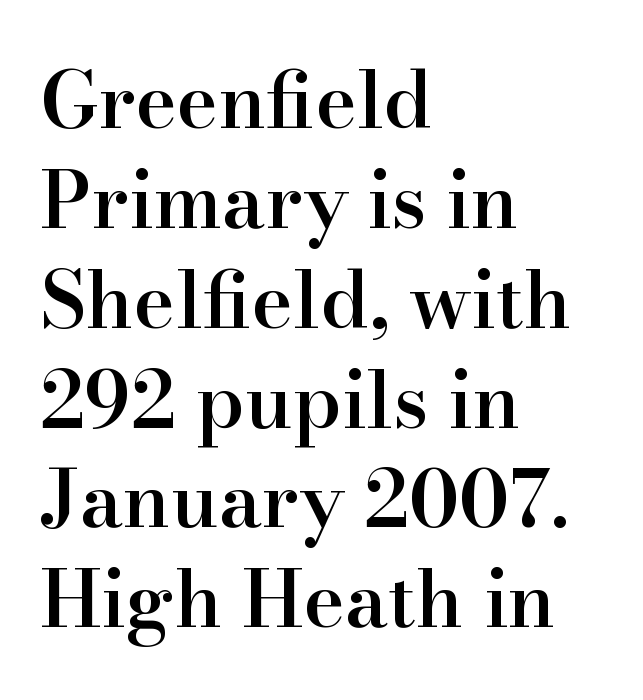
Q: Is the text bold? A: Semi-bold.
Q: Is the text italic (slanted)? A: No, it is upright.
Q: Is the typeface a serif or a sans-serif typeface? A: Serif.
Q: Is the text underlined? A: No.
Q: How is the paragraph aligned? A: Left-aligned.
Q: Is the spacing between letters normal or unusually wide? A: Normal.
Q: Is the spacing between lines tight, normal or loose? A: Normal.
Q: Width (condensed, normal, or wide)? A: Normal.
Q: Stroke contrast? A: High.
Q: x-height? A: Small.
Q: Monospaced? A: No.
